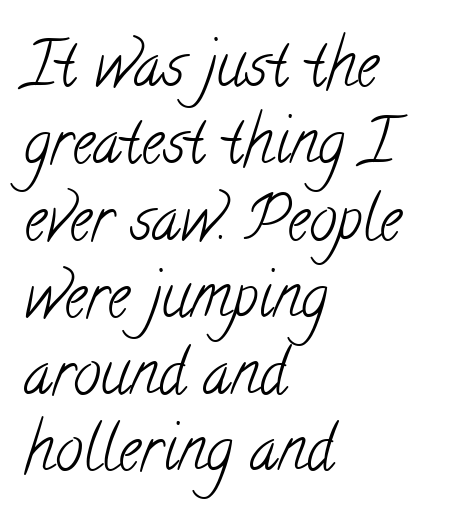
The image shows 62 px light, condensed type; set left-aligned, line spacing 1.24x, normal letter spacing, not underlined; low stroke contrast and a small x-height.
